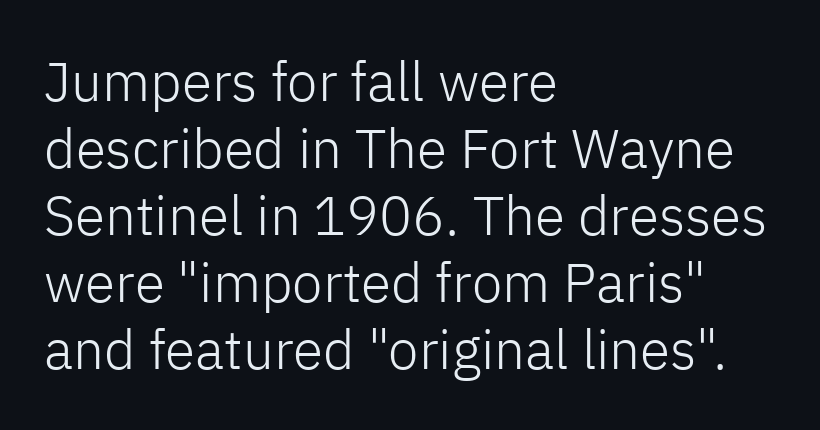
{"serif": "no", "italic": "no", "bold": "no", "weight": "light", "width": "normal", "stroke_contrast": "low", "x_height": "medium", "monospaced": "no", "underline": "no", "align": "left", "line_spacing_ratio": 1.22, "letter_spacing": "normal", "letter_spacing_em": 0.0, "glyph_px": 55}
